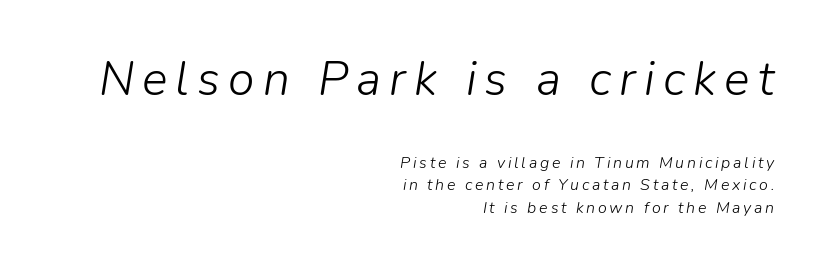
No letter is thick-stroked: the sample isn't bold. Designer's note — italics engaged. Check under the words: just untouched page. The passage shown is typed in a proportional face where columns would drift. The first block has been scaled up relative to the second.
